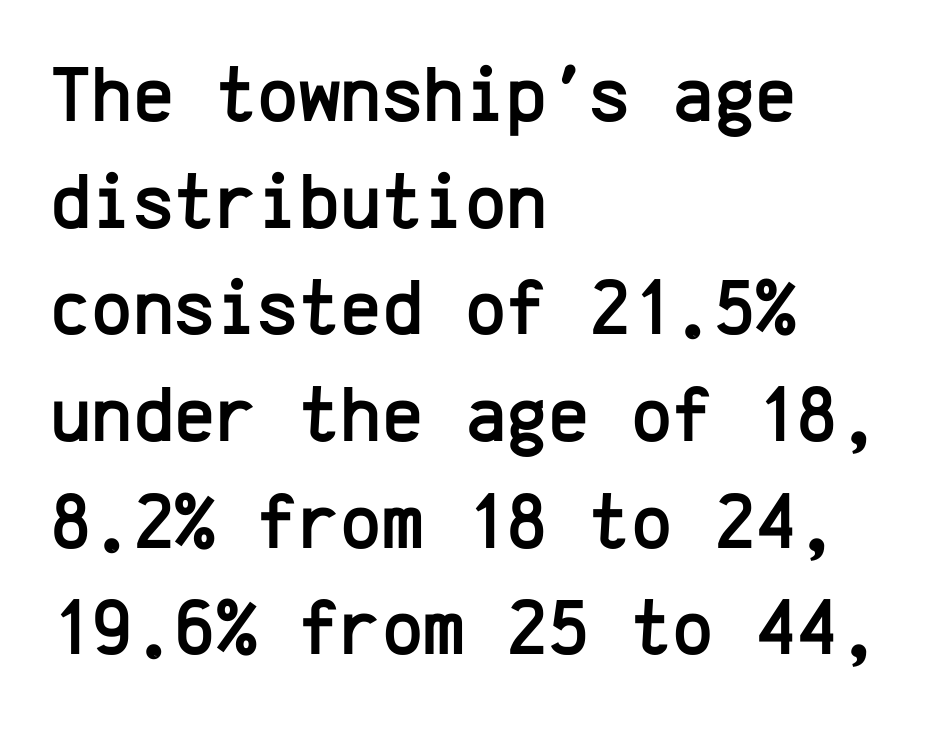
Q: Is the text italic (slanted)? A: No, it is upright.
Q: Is the typeface a serif or a sans-serif typeface? A: Sans-serif.
Q: Is the text underlined? A: No.
Q: How is the paragraph aligned? A: Left-aligned.
Q: Is the spacing between letters normal or unusually wide? A: Normal.
Q: Is the spacing between lines tight, normal or loose? A: Normal.
Q: Width (condensed, normal, or wide)? A: Normal.
Q: Stroke contrast? A: Low.
Q: x-height? A: Medium.
Q: Monospaced? A: Yes.
